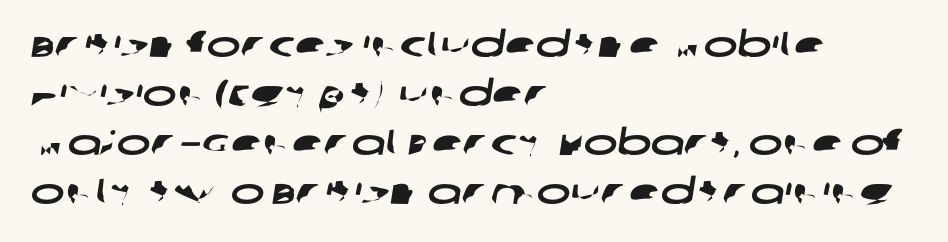
The image shows 36 px wide sans-serif type; set left-aligned, normal line spacing (1.36x), normal letter spacing, not underlined; low stroke contrast and a large x-height.
